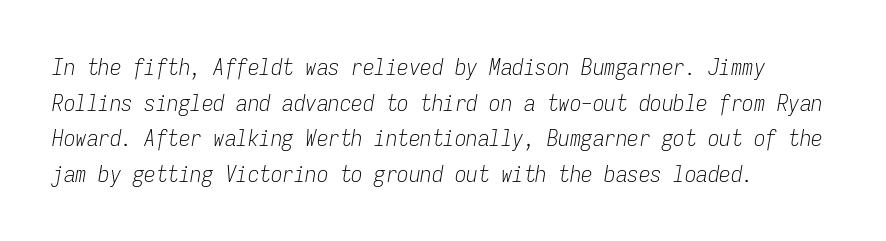
Line starts are locked; line ends wander. The whole block is typeset with a tilt. The line texture is even and compact thanks to regular tracking. Any mark beneath the type? The region is blank. On a weight scale, this lands at 450 or below. Leading matches the norm, producing a regular column.
